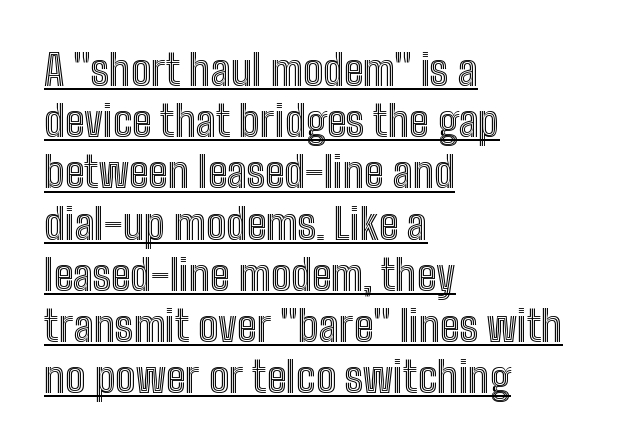
Horizontal alignment here is leftward, the default for most running prose. Style check: upright. Short note: letters normally spaced. Character widths vary here, with narrow letters taking less room than wide ones. Emphasis is given by a line drawn under the lettering.
